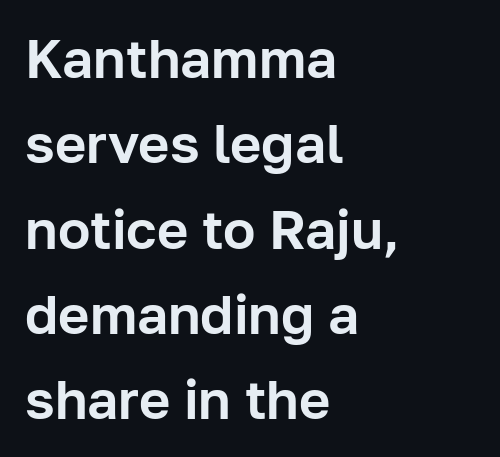
The image shows 54 px sans-serif type, upright; set left-aligned, normal line spacing (1.58x), normal letter spacing, not underlined; low stroke contrast and a medium x-height.
